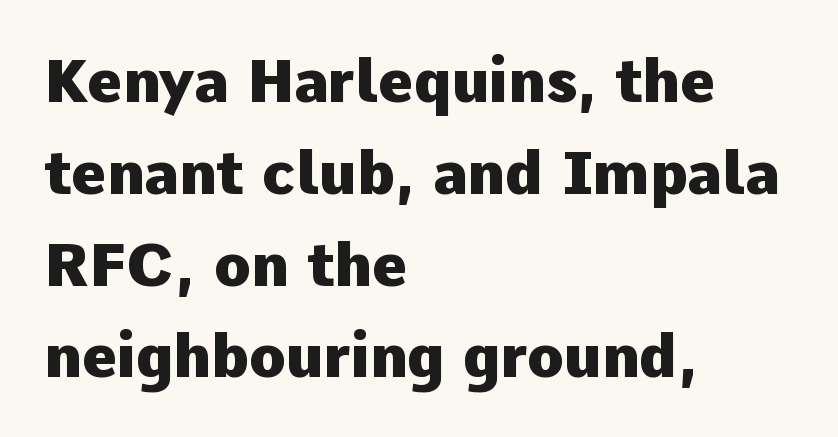
The image shows 60 px heavy sans-serif type, upright; set left-aligned, normal line spacing (1.53x), normal letter spacing, not underlined; low stroke contrast and a medium x-height.
